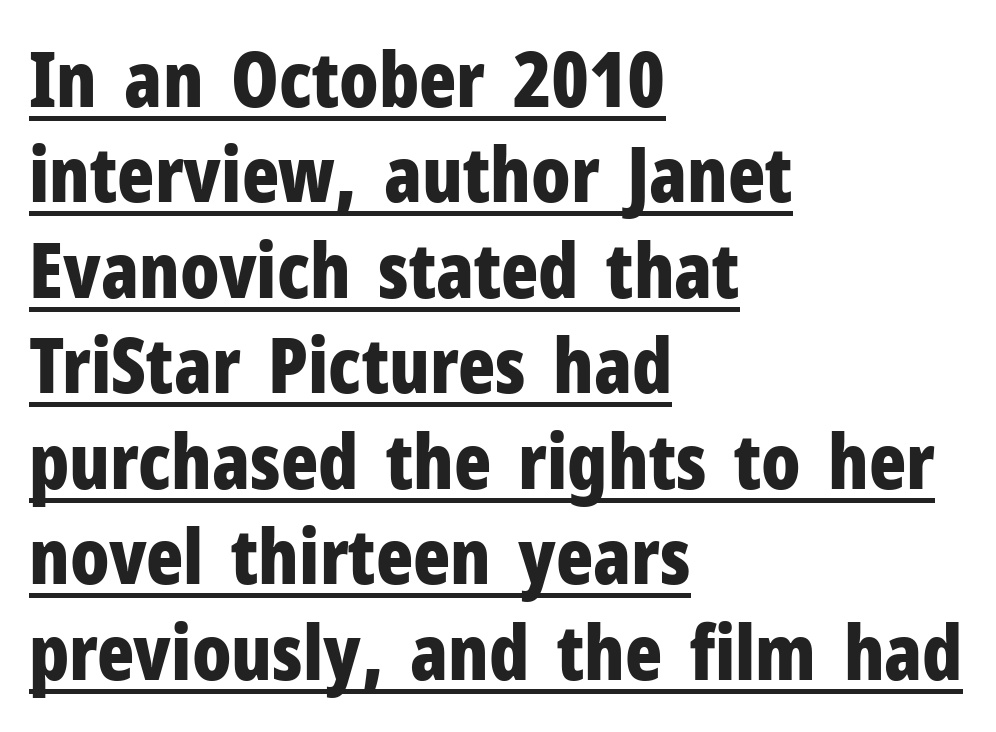
{"serif": "no", "italic": "no", "bold": "yes", "weight": "bold", "width": "condensed", "stroke_contrast": "low", "x_height": "medium", "monospaced": "no", "underline": "yes", "align": "left", "line_spacing_ratio": 1.24, "letter_spacing": "normal", "letter_spacing_em": 0.0, "glyph_px": 77}
